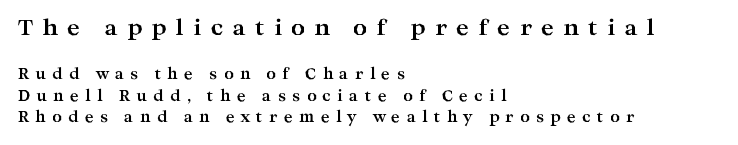
The image shows 22 px bold type, upright; set left-aligned, normal line spacing (1.44x), unusually wide letter spacing (+0.42 em), not underlined; the first (top) block is 1.47x larger.
